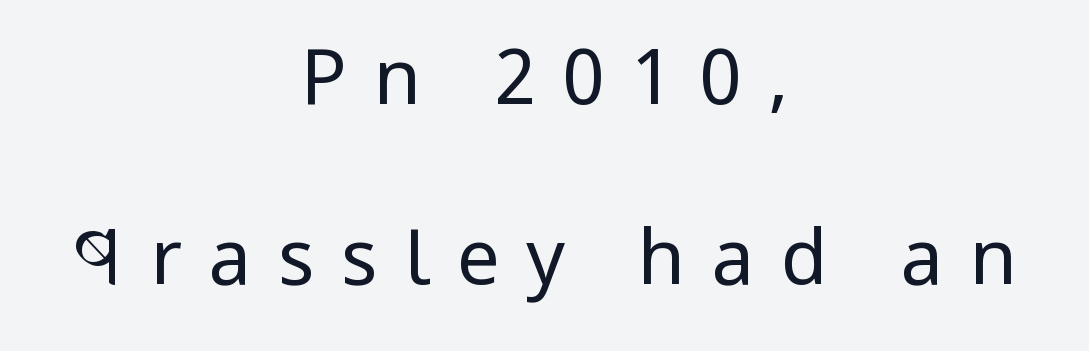
{"serif": "no", "italic": "no", "bold": "no", "weight": "regular", "width": "condensed", "stroke_contrast": "low", "x_height": "large", "monospaced": "no", "underline": "no", "align": "center", "line_spacing": "loose", "line_spacing_ratio": 2.37, "letter_spacing": "wide", "letter_spacing_em": 0.35, "glyph_px": 76}
